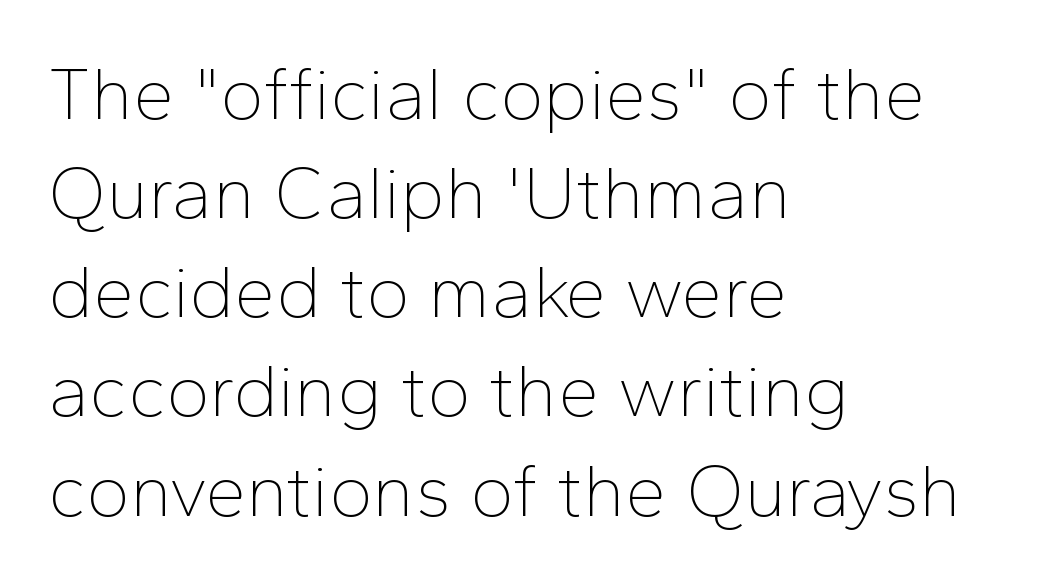
{"serif": "no", "italic": "no", "bold": "no", "weight": "thin", "width": "normal", "stroke_contrast": "low", "x_height": "medium", "monospaced": "no", "underline": "no", "align": "left", "line_spacing": "normal", "line_spacing_ratio": 1.34, "letter_spacing": "normal", "letter_spacing_em": 0.0, "glyph_px": 74}
